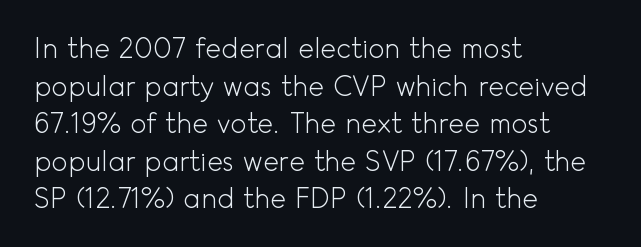
Q: Is the text bold? A: No.
Q: Is the text italic (slanted)? A: No, it is upright.
Q: Is the text underlined? A: No.
Q: How is the paragraph aligned? A: Left-aligned.
Q: Is the spacing between letters normal or unusually wide? A: Normal.
Q: Is the spacing between lines tight, normal or loose? A: Normal.
